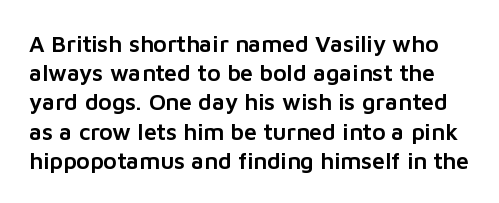
Style check: upright. Clear beneath every line of the passage. Here the glyphs are tracked normally, forming tight word shapes. The vertical gap from one line to the next is medium.
